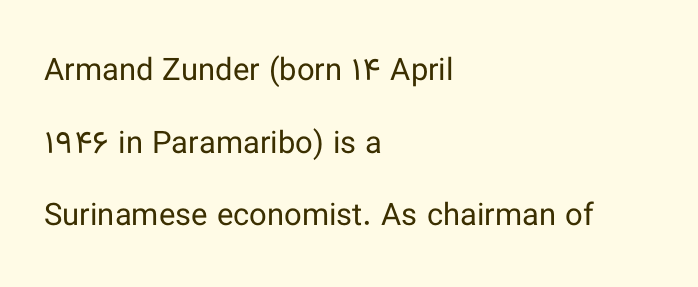
The image shows 31 px regular-weight sans-serif type, upright; set left-aligned, loose line spacing (2.34x), normal letter spacing, not underlined; low stroke contrast and a medium x-height.
